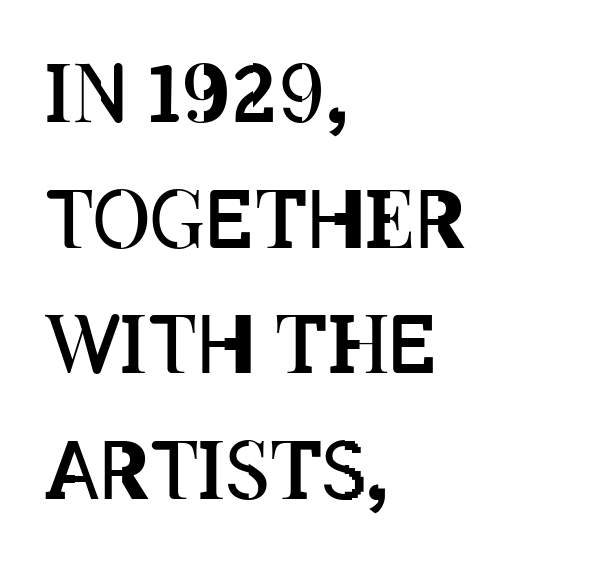
The image shows 79 px regular-weight, condensed type, upright; set left-aligned, normal line spacing (1.59x), normal letter spacing, not underlined; low stroke contrast and a large x-height.
